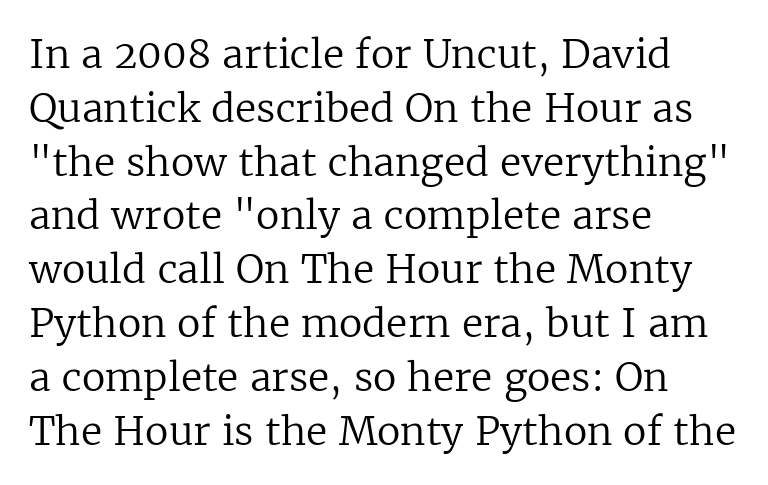
The image shows 39 px regular-weight serif type, upright; set left-aligned, normal line spacing (1.38x), normal letter spacing, not underlined; low stroke contrast and a medium x-height.
